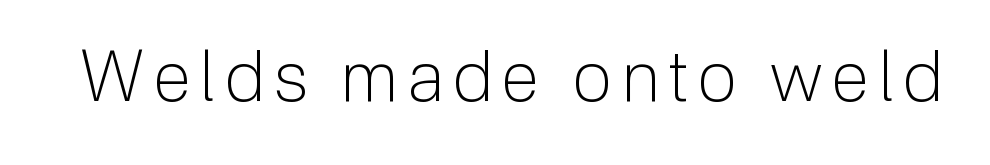
{"serif": "no", "italic": "no", "bold": "no", "weight": "light", "width": "normal", "stroke_contrast": "low", "x_height": "medium", "monospaced": "no", "underline": "no", "glyph_px": 70}
